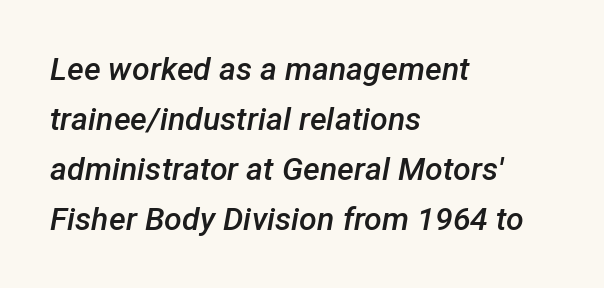
{"italic": "yes", "lean": "right", "slant_degrees": 12, "bold": "semi", "weight": "semibold", "width": "normal", "stroke_contrast": "low", "x_height": "medium", "monospaced": "no", "underline": "no", "align": "left", "line_spacing": "normal", "line_spacing_ratio": 1.56, "letter_spacing": "normal", "letter_spacing_em": 0.0, "glyph_px": 32}
